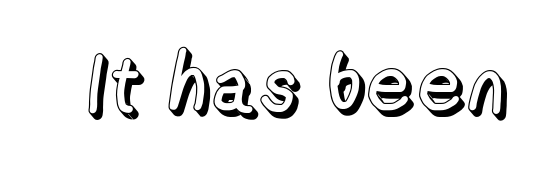
{"width": "normal", "x_height": "medium", "monospaced": "no", "underline": "no", "letter_spacing": "normal", "letter_spacing_em": 0.0, "glyph_px": 78}
